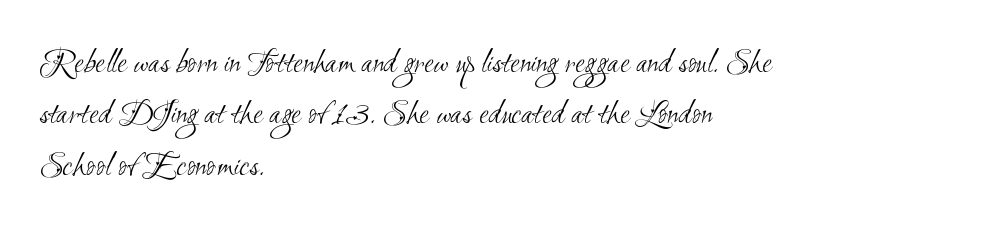
The image shows 35 px light, condensed sans-serif type; set left-aligned, normal line spacing (1.47x), normal letter spacing, not underlined; medium stroke contrast and a small x-height.
